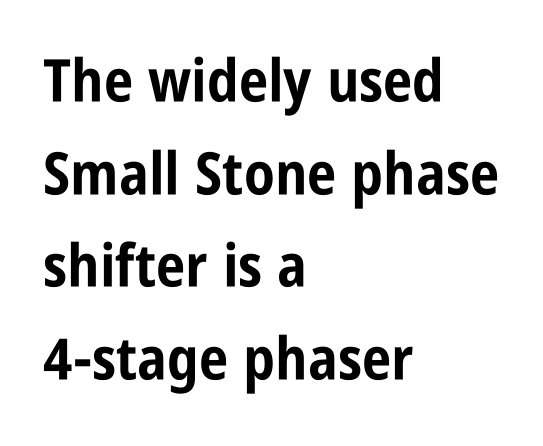
Q: Is the text bold? A: Yes.
Q: Is the text italic (slanted)? A: No, it is upright.
Q: Is the typeface a serif or a sans-serif typeface? A: Sans-serif.
Q: Is the text underlined? A: No.
Q: How is the paragraph aligned? A: Left-aligned.
Q: Is the spacing between letters normal or unusually wide? A: Normal.
Q: Is the spacing between lines tight, normal or loose? A: Normal.
Q: Width (condensed, normal, or wide)? A: Condensed.
Q: Stroke contrast? A: Low.
Q: x-height? A: Large.
Q: Monospaced? A: No.
